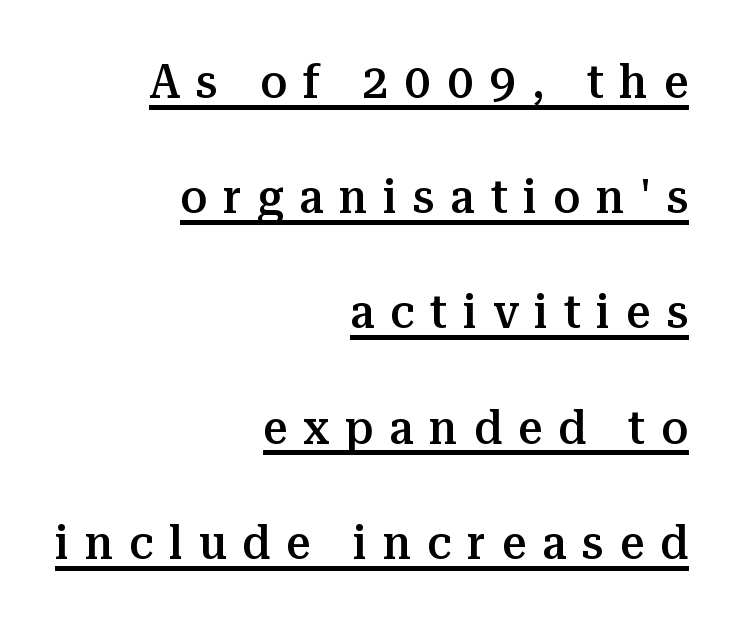
{"serif": "yes", "italic": "no", "bold": "semi", "weight": "semibold", "width": "normal", "stroke_contrast": "medium", "x_height": "medium", "monospaced": "no", "underline": "yes", "align": "right", "line_spacing": "loose", "line_spacing_ratio": 2.4, "letter_spacing": "wide", "letter_spacing_em": 0.33, "glyph_px": 48}
